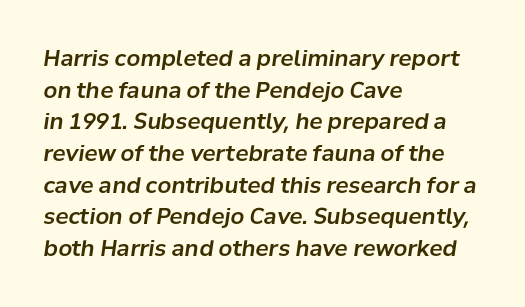
Q: Is the text italic (slanted)? A: Yes, it leans right by about 8 degrees.
Q: Is the text underlined? A: No.
Q: How is the paragraph aligned? A: Left-aligned.
Q: Is the spacing between letters normal or unusually wide? A: Normal.
Q: Is the spacing between lines tight, normal or loose? A: Normal.
